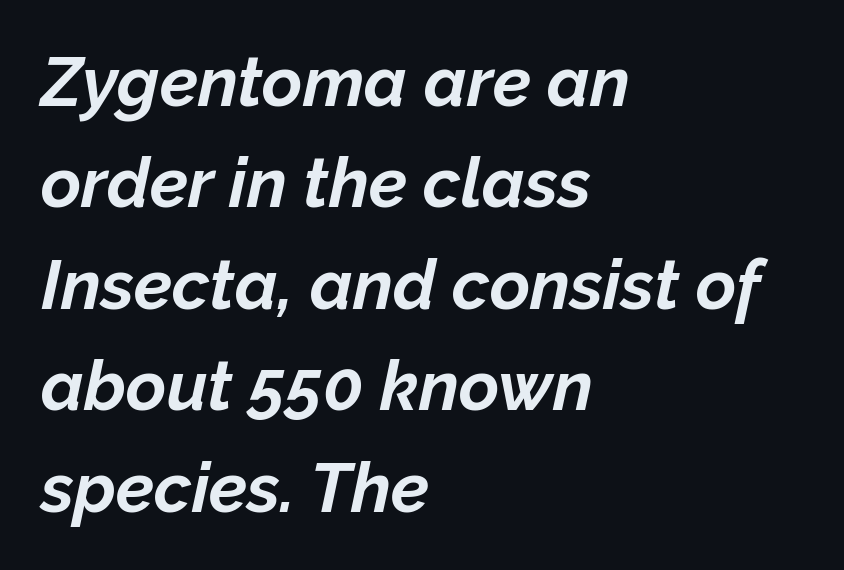
The strip under each line holds only bare page. Rows of type keep a routine distance in the vertical direction. Spacing verdict: proportional, widths tailored to each character. The typography opts for an oblique posture over an upright one. The setting favours the left margin, as ordinary paragraphs usually do.
